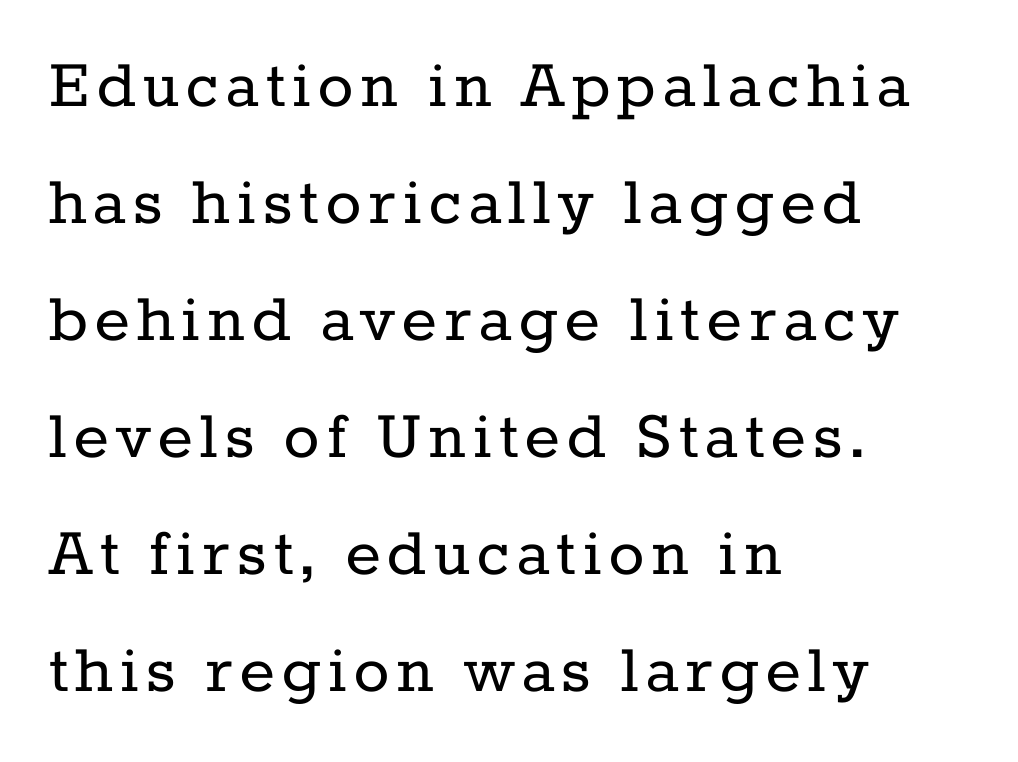
{"serif": "yes", "italic": "no", "bold": "no", "weight": "regular", "width": "normal", "stroke_contrast": "low", "x_height": "medium", "monospaced": "no", "underline": "no", "align": "left", "line_spacing": "normal", "line_spacing_ratio": 1.58, "glyph_px": 74}
